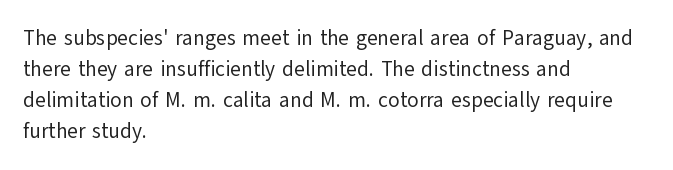
No chunkiness to these letters — they're not bold. The area under the type is left untouched. This rendering uses left alignment, leaving the right contour irregular. The font's upright variant was chosen for this text. Compared with typical body copy, the letter spacing here is the same.
